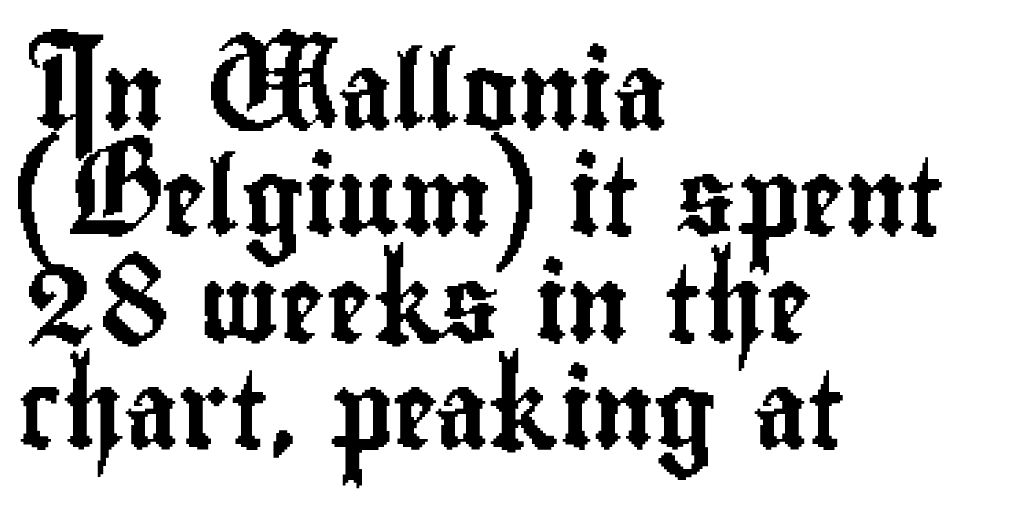
Q: Is the text italic (slanted)? A: No, it is upright.
Q: Is the typeface a serif or a sans-serif typeface? A: Sans-serif.
Q: Is the text underlined? A: No.
Q: How is the paragraph aligned? A: Left-aligned.
Q: Is the spacing between letters normal or unusually wide? A: Normal.
Q: Is the spacing between lines tight, normal or loose? A: Normal.
Q: Width (condensed, normal, or wide)? A: Condensed.
Q: Stroke contrast? A: Low.
Q: x-height? A: Small.
Q: Monospaced? A: No.
